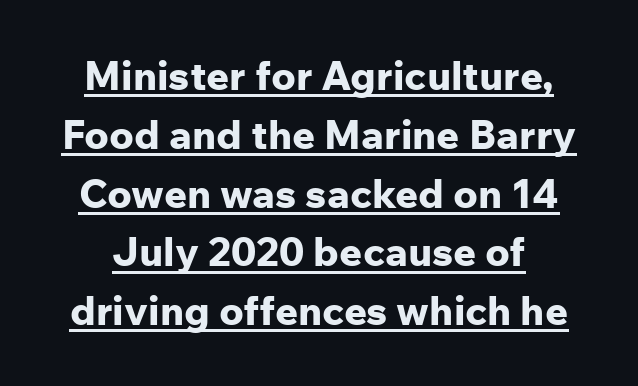
The image shows 40 px bold sans-serif type, upright; set normal line spacing (1.47x), normal letter spacing, underlined; low stroke contrast and a medium x-height.
